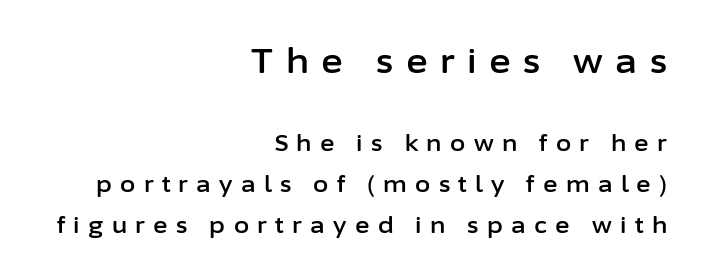
The image shows 33 px sans-serif type, upright; set right-aligned, line spacing 1.86x, unusually wide letter spacing (+0.38 em), not underlined; the first (top) block is 1.5x larger; low stroke contrast and a medium x-height.
